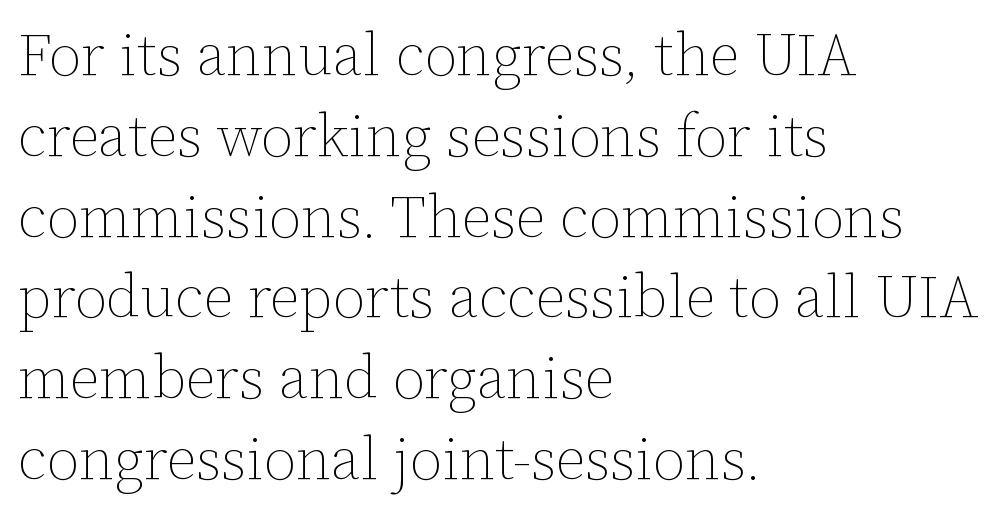
{"italic": "no", "bold": "no", "weight": "thin", "width": "normal", "stroke_contrast": "low", "x_height": "medium", "monospaced": "no", "underline": "no", "align": "left", "line_spacing": "normal", "line_spacing_ratio": 1.37, "letter_spacing": "normal", "letter_spacing_em": 0.0, "glyph_px": 59}
